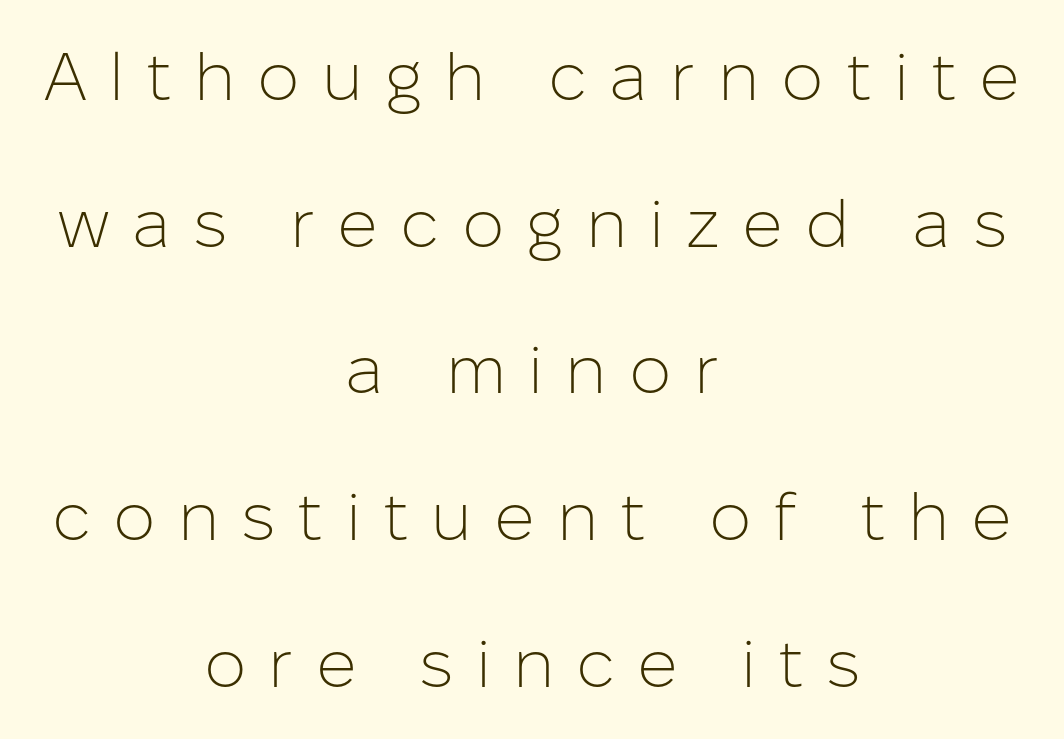
{"serif": "no", "italic": "no", "bold": "no", "weight": "light", "width": "normal", "stroke_contrast": "low", "x_height": "medium", "monospaced": "no", "underline": "no", "align": "center", "line_spacing": "loose", "line_spacing_ratio": 2.19, "letter_spacing": "wide", "letter_spacing_em": 0.33, "glyph_px": 67}
